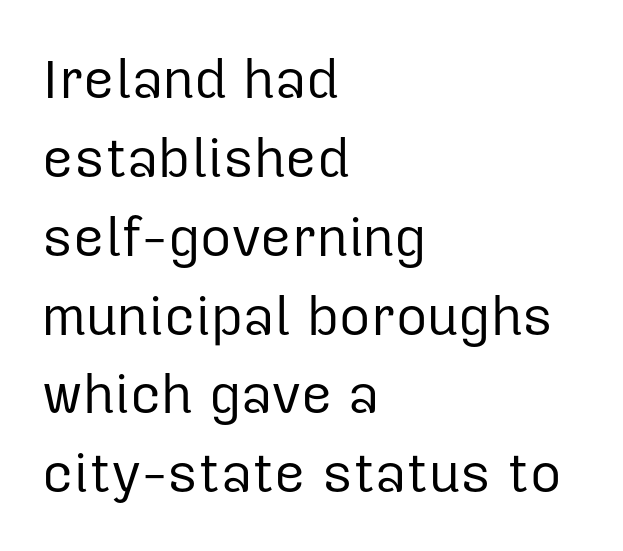
The text was rendered using a sans face with plain stroke endings. The gap between lines stays unmarked. Horizontal alignment here is leftward, the default for most running prose. Tall strokes in this sample are plumb rather than angled.
